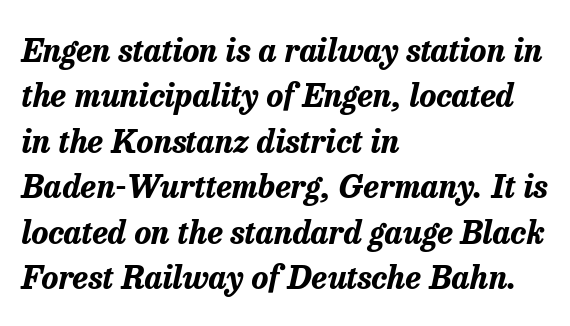
{"italic": "yes", "lean": "right", "slant_degrees": 13, "bold": "yes", "weight": "bold", "width": "normal", "stroke_contrast": "low", "x_height": "medium", "monospaced": "no", "underline": "no", "align": "left", "line_spacing": "normal", "line_spacing_ratio": 1.42, "letter_spacing": "normal", "letter_spacing_em": 0.0, "glyph_px": 32}
